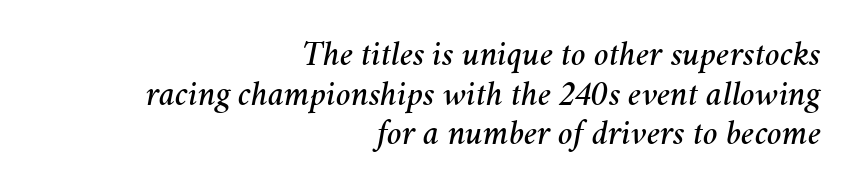
{"italic": "yes", "lean": "right", "slant_degrees": 11, "width": "normal", "stroke_contrast": "medium", "x_height": "medium", "monospaced": "no", "underline": "no", "align": "right", "line_spacing": "tight", "line_spacing_ratio": 1.13, "letter_spacing": "normal", "letter_spacing_em": 0.0, "glyph_px": 35}
